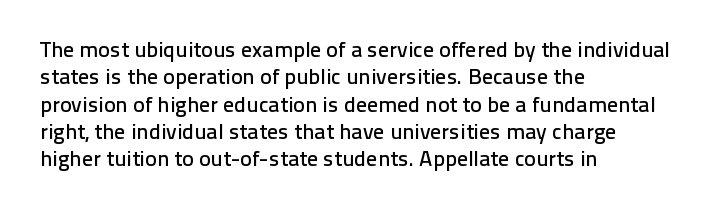
Q: Is the text italic (slanted)? A: No, it is upright.
Q: Is the text underlined? A: No.
Q: How is the paragraph aligned? A: Left-aligned.
Q: Is the spacing between letters normal or unusually wide? A: Normal.
